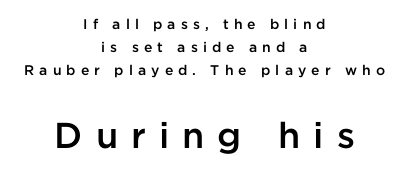
{"serif": "no", "italic": "no", "bold": "semi", "weight": "semibold", "width": "normal", "stroke_contrast": "low", "x_height": "medium", "monospaced": "no", "underline": "no", "align": "center", "line_spacing": "normal", "line_spacing_ratio": 1.64, "letter_spacing": "wide", "letter_spacing_em": 0.36, "larger_block": "second", "size_ratio": 2.57, "glyph_px": 36}
